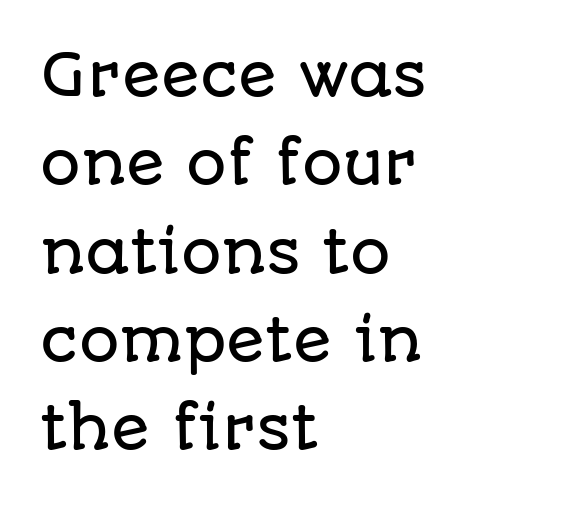
Q: Is the text italic (slanted)? A: No, it is upright.
Q: Is the typeface a serif or a sans-serif typeface? A: Sans-serif.
Q: Is the text underlined? A: No.
Q: How is the paragraph aligned? A: Left-aligned.
Q: Is the spacing between letters normal or unusually wide? A: Normal.
Q: Is the spacing between lines tight, normal or loose? A: Normal.
Q: Width (condensed, normal, or wide)? A: Normal.
Q: Stroke contrast? A: Low.
Q: x-height? A: Large.
Q: Monospaced? A: No.
